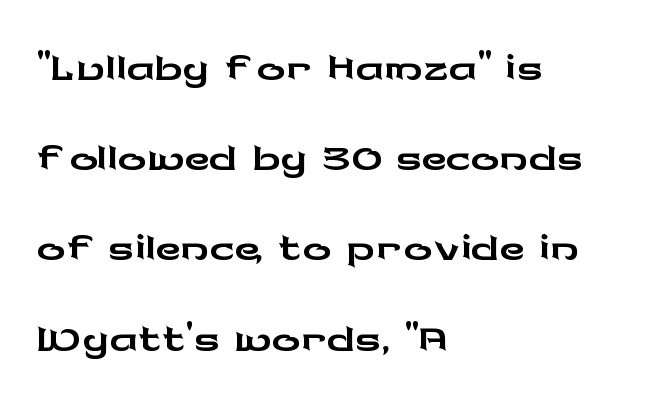
Q: Is the text italic (slanted)? A: No, it is upright.
Q: Is the typeface a serif or a sans-serif typeface? A: Sans-serif.
Q: Is the text underlined? A: No.
Q: How is the paragraph aligned? A: Left-aligned.
Q: Is the spacing between letters normal or unusually wide? A: Normal.
Q: Is the spacing between lines tight, normal or loose? A: Normal.
Q: Width (condensed, normal, or wide)? A: Wide.
Q: Stroke contrast? A: Low.
Q: x-height? A: Medium.
Q: Monospaced? A: No.
